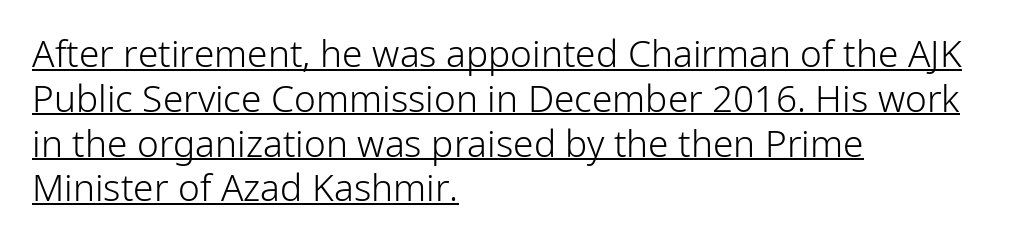
{"serif": "no", "italic": "no", "bold": "no", "weight": "light", "width": "normal", "stroke_contrast": "low", "x_height": "medium", "monospaced": "no", "underline": "yes", "align": "left", "line_spacing_ratio": 1.21, "letter_spacing": "normal", "letter_spacing_em": 0.0, "glyph_px": 37}
